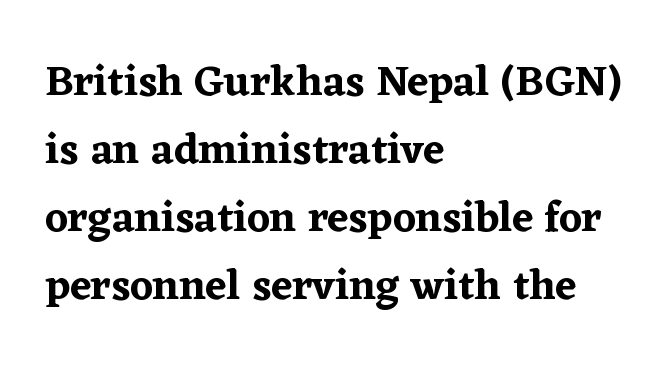
Horizontally, the lines are justified to the leading edge only. Do the characters align in a grid? No, the font is proportional. Do the letters lean? They stand straight. Are there feet on the stems? There are — it's a serif. A typesetter would call this zero additional tracking.
